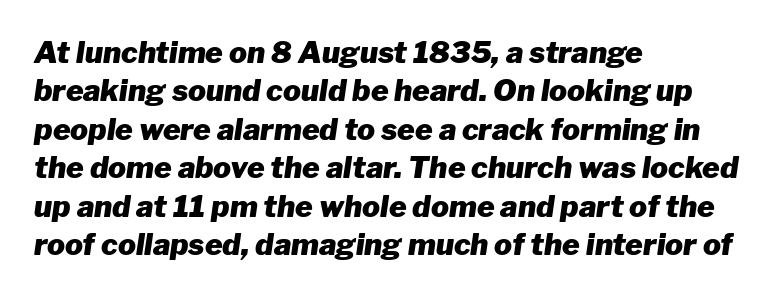
The image shows 30 px heavy type, italic (leaning right); set left-aligned, normal line spacing (1.28x), normal letter spacing, not underlined; low stroke contrast and a medium x-height.
